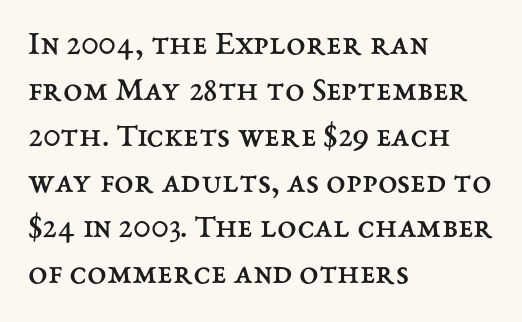
The image shows 35 px regular-weight type, upright; set left-aligned, normal line spacing (1.31x), normal letter spacing, not underlined; medium stroke contrast and a medium x-height.
